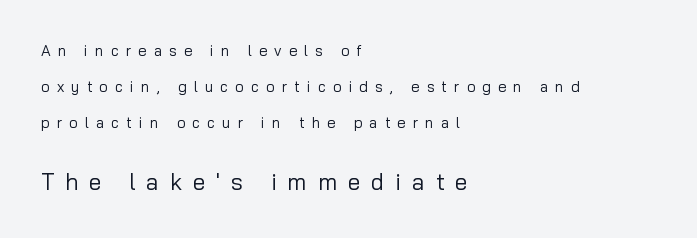
Q: Is the text bold? A: No.
Q: Is the text italic (slanted)? A: No, it is upright.
Q: Is the text underlined? A: No.
Q: How is the paragraph aligned? A: Left-aligned.
Q: Is the spacing between letters normal or unusually wide? A: Unusually wide.
Q: Is the spacing between lines tight, normal or loose? A: Loose.
Q: Which block of text is set in a larger size, the first (top) or the second (bottom)? A: The second (bottom) one.
